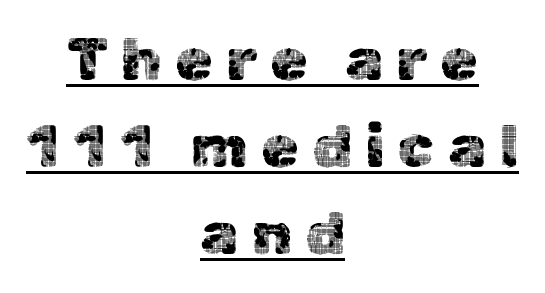
Examine the stroke ends and you'll find no serifs. These lines have a slow, spaced-out rhythm from letter to letter. Quick note: underline on. The face used here is proportionally spaced, like ordinary book or web type.
